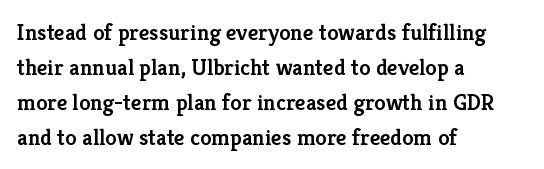
Teacher's note: observe the even left margin — that is flush-left alignment. The letters stand upright; this is a roman face. The string is rendered with underlining switched off. A somewhat darkened texture: the type is semibold rather than bold.
